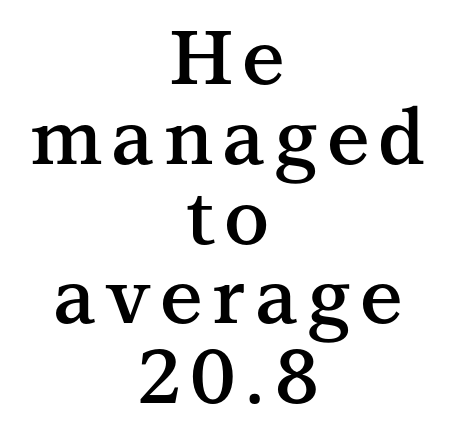
Each row of text sits above clean, open space. Classification — serif. The vertical gap from one line to the next is small. Proportional: the letters do not fall into vertical columns. Compared with a flush-left layout, this one balances lines on the center instead.
